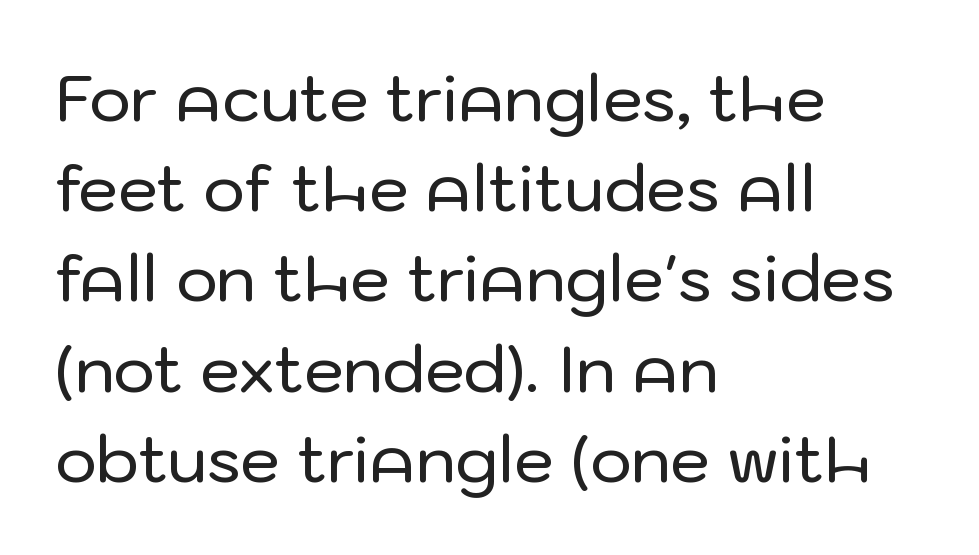
{"serif": "no", "italic": "no", "width": "normal", "stroke_contrast": "low", "x_height": "medium", "monospaced": "no", "underline": "no", "align": "left", "line_spacing": "normal", "line_spacing_ratio": 1.41, "letter_spacing": "normal", "letter_spacing_em": 0.0, "glyph_px": 64}
